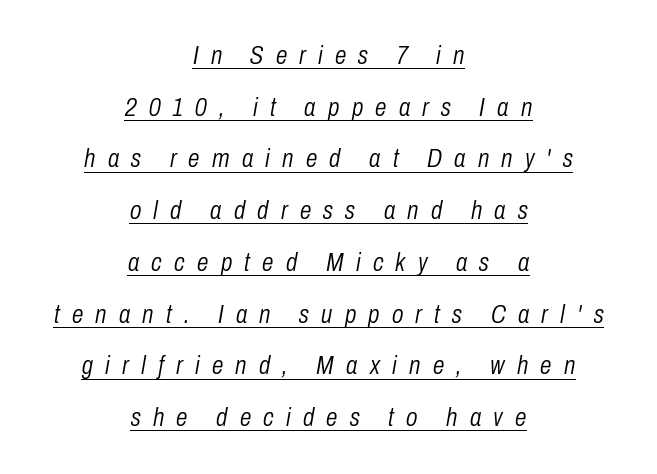
Q: Is the text bold? A: No.
Q: Is the text italic (slanted)? A: Yes, it leans right by about 10 degrees.
Q: Is the text underlined? A: Yes.
Q: How is the paragraph aligned? A: Centered.
Q: Is the spacing between letters normal or unusually wide? A: Unusually wide.
Q: Is the spacing between lines tight, normal or loose? A: Loose.
